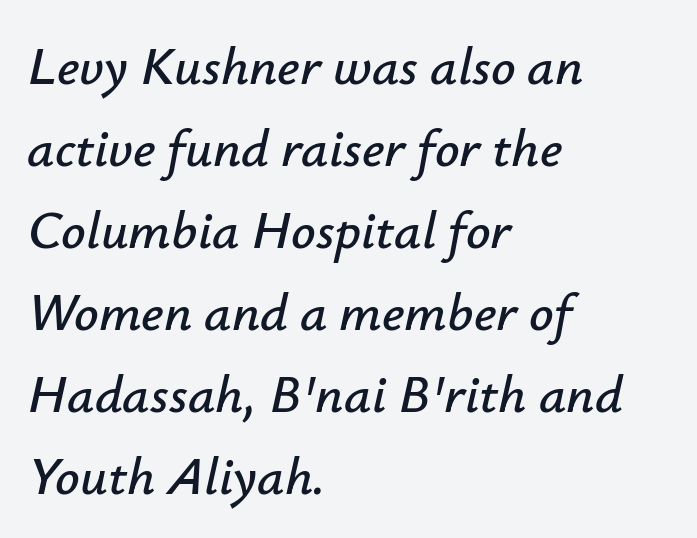
Vertical spacing — default. Only glyphs here, with clear space below each row. Varying glyph widths throughout — classic text-font behaviour. The typography opts for an oblique posture over an upright one.
